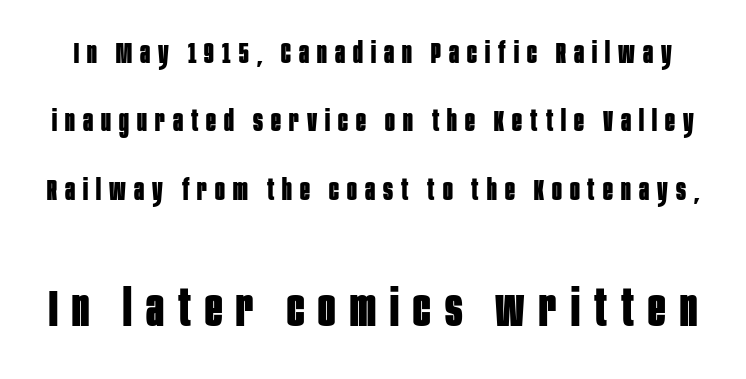
{"serif": "no", "italic": "no", "bold": "yes", "weight": "bold", "width": "condensed", "stroke_contrast": "low", "x_height": "large", "monospaced": "no", "underline": "no", "line_spacing": "loose", "line_spacing_ratio": 2.36, "letter_spacing": "wide", "letter_spacing_em": 0.28, "larger_block": "second", "size_ratio": 1.76, "glyph_px": 51}
